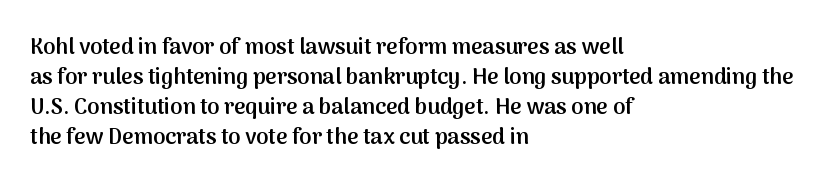
{"italic": "no", "bold": "semi", "underline": "no", "align": "left", "line_spacing": "normal", "line_spacing_ratio": 1.37, "letter_spacing": "normal", "letter_spacing_em": 0.0, "glyph_px": 22}
